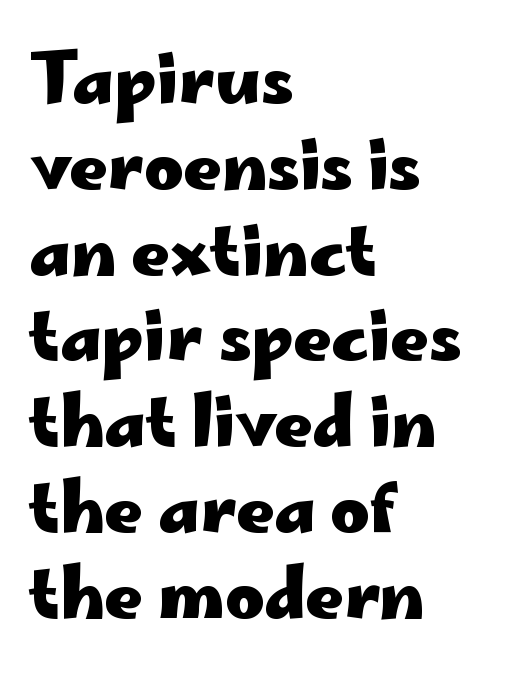
{"serif": "no", "italic": "no", "bold": "yes", "weight": "heavy", "width": "wide", "stroke_contrast": "low", "x_height": "small", "monospaced": "no", "underline": "no", "align": "left", "line_spacing": "normal", "line_spacing_ratio": 1.28, "letter_spacing": "normal", "letter_spacing_em": 0.0, "glyph_px": 67}
